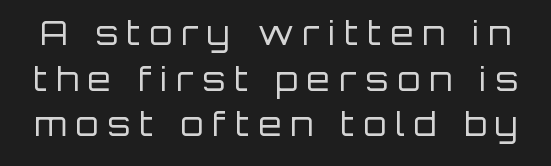
Q: Is the text bold? A: No.
Q: Is the text italic (slanted)? A: No, it is upright.
Q: Is the typeface a serif or a sans-serif typeface? A: Sans-serif.
Q: Is the text underlined? A: No.
Q: Is the spacing between letters normal or unusually wide? A: Unusually wide.
Q: Is the spacing between lines tight, normal or loose? A: Normal.
Q: Width (condensed, normal, or wide)? A: Normal.
Q: Stroke contrast? A: Low.
Q: x-height? A: Large.
Q: Monospaced? A: No.
